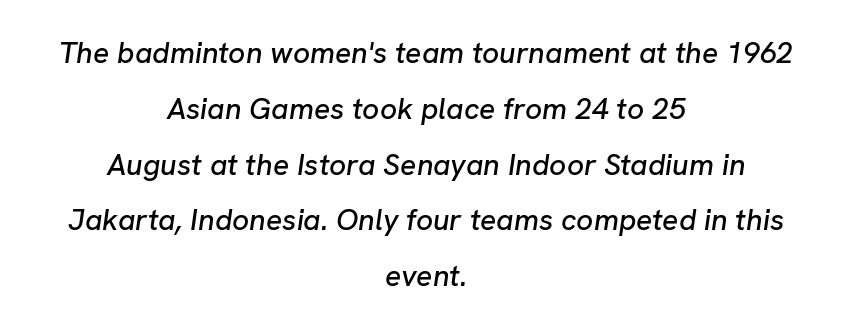
Q: Is the text italic (slanted)? A: Yes, it leans right by about 8 degrees.
Q: Is the text underlined? A: No.
Q: How is the paragraph aligned? A: Centered.
Q: Is the spacing between letters normal or unusually wide? A: Normal.
Q: Width (condensed, normal, or wide)? A: Normal.
Q: Stroke contrast? A: Low.
Q: x-height? A: Medium.
Q: Monospaced? A: No.
